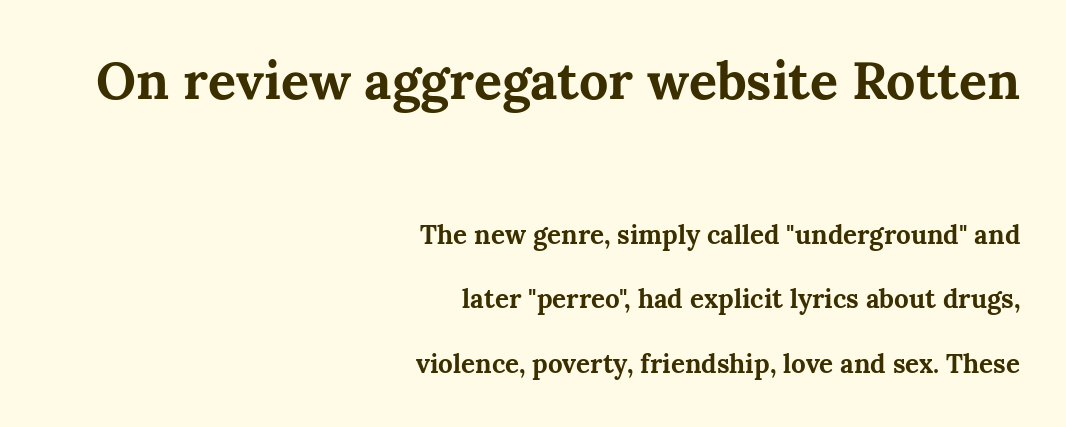
A full-strength bold gives these letters their thick strokes. Every character sits straight up, as roman type does. The passage shown is typeset with a serif family. Underlining? Definitely not there.
